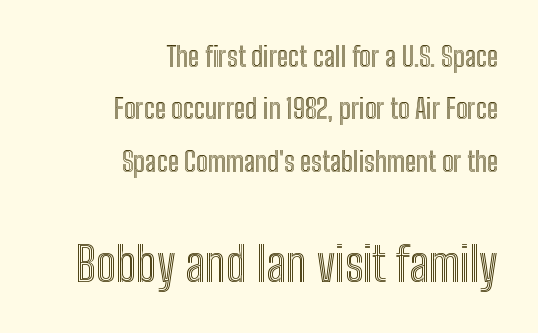
The image shows 47 px condensed type, upright; set right-aligned, loose line spacing (1.94x), normal letter spacing, not underlined; the second (bottom) block is 1.74x larger; a medium x-height.
